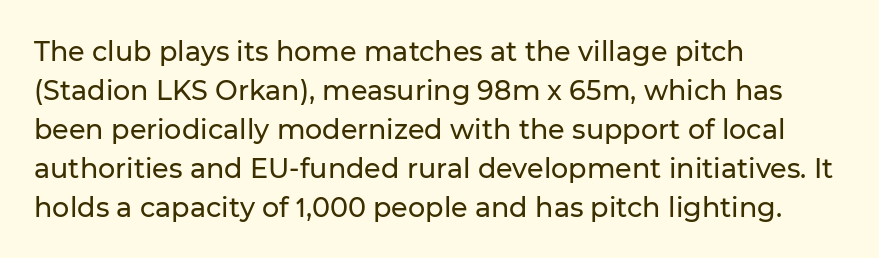
The image shows 27 px text type, upright; set left-aligned, normal line spacing (1.44x), normal letter spacing, not underlined.
